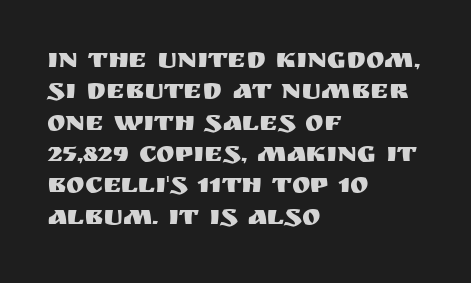
The image shows 28 px sans-serif type, upright; set left-aligned, tight line spacing (1.12x), normal letter spacing, not underlined; medium stroke contrast and a large x-height.
